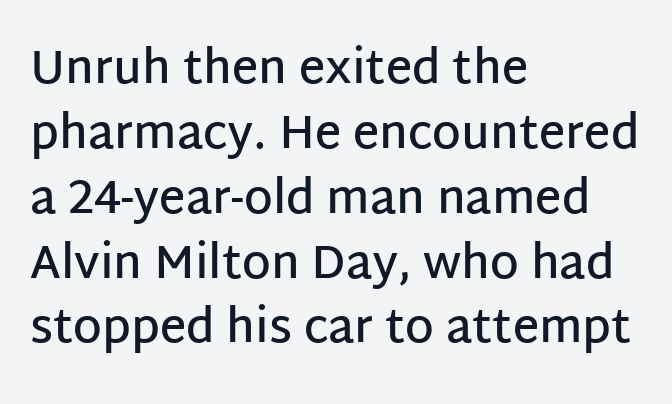
The image shows 46 px semibold sans-serif type, upright; set left-aligned, normal line spacing (1.41x), normal letter spacing, not underlined; low stroke contrast and a large x-height.
